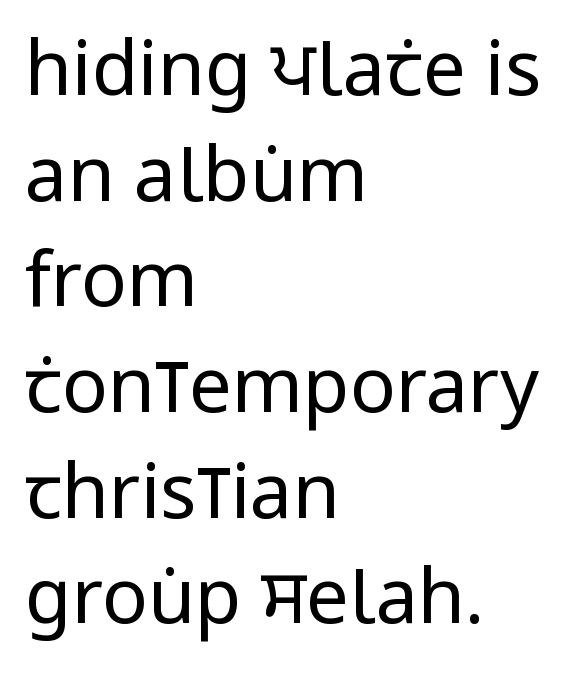
Typographically, this falls in the sans-serif category. Stem width sits at or under what a default text font uses. Each row of text sits above clean, open space. The text block is weighted toward the left margin, trailing off unevenly rightward. Whoever set this chose a conventional vertical rhythm.
